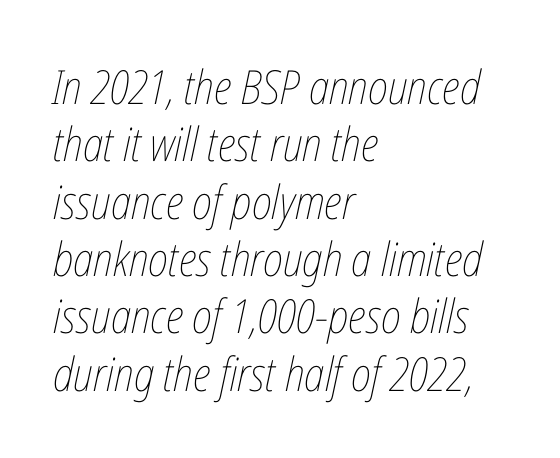
Q: Is the text bold? A: No.
Q: Is the text italic (slanted)? A: Yes, it leans right by about 12 degrees.
Q: Is the text underlined? A: No.
Q: How is the paragraph aligned? A: Left-aligned.
Q: Is the spacing between letters normal or unusually wide? A: Normal.
Q: Width (condensed, normal, or wide)? A: Condensed.
Q: Stroke contrast? A: Low.
Q: x-height? A: Medium.
Q: Monospaced? A: No.
